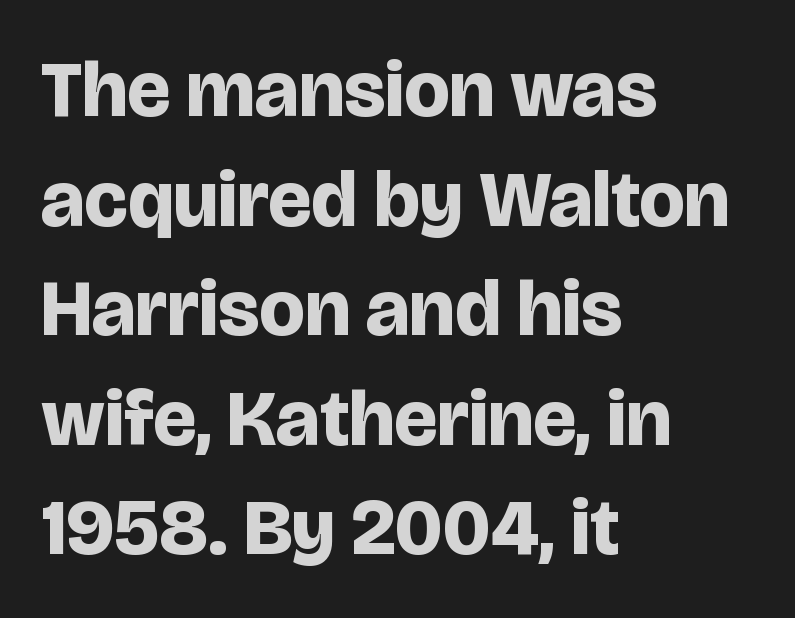
Q: Is the text bold? A: Yes.
Q: Is the text italic (slanted)? A: No, it is upright.
Q: Is the typeface a serif or a sans-serif typeface? A: Sans-serif.
Q: Is the text underlined? A: No.
Q: How is the paragraph aligned? A: Left-aligned.
Q: Is the spacing between letters normal or unusually wide? A: Normal.
Q: Is the spacing between lines tight, normal or loose? A: Normal.
Q: Width (condensed, normal, or wide)? A: Normal.
Q: Stroke contrast? A: Low.
Q: x-height? A: Large.
Q: Monospaced? A: No.
